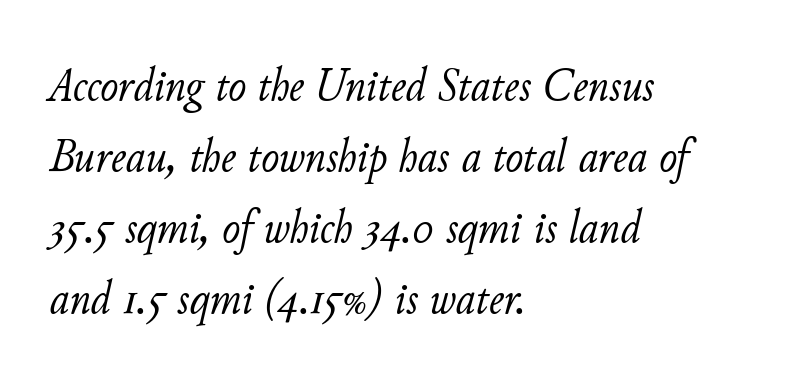
A typesetter would call this leading conventional body-copy spacing. Counters stay open thanks to moderate or lighter strokes. Does the copy run flush right? No — it runs flush left. A typesetter would call this proportional, since set widths differ per character. The face used here is rendered with its standard letterfit.
